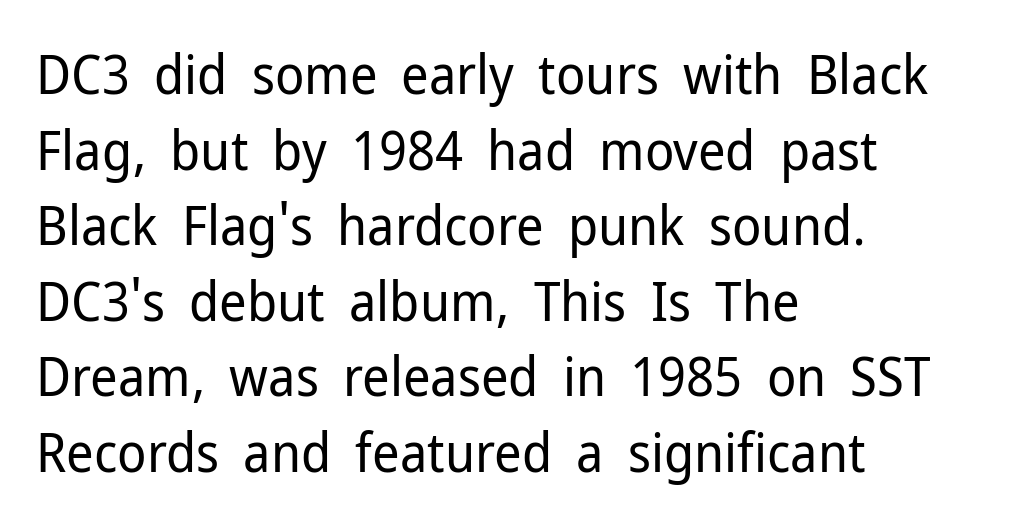
The image shows 54 px regular-weight sans-serif type, upright; set left-aligned, normal line spacing (1.4x), normal letter spacing, not underlined; low stroke contrast and a medium x-height.
